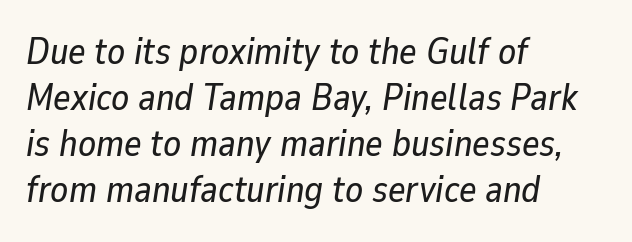
The image shows 37 px text type, italic (leaning right); set left-aligned, line spacing 1.24x, normal letter spacing, not underlined; low stroke contrast and a medium x-height.
